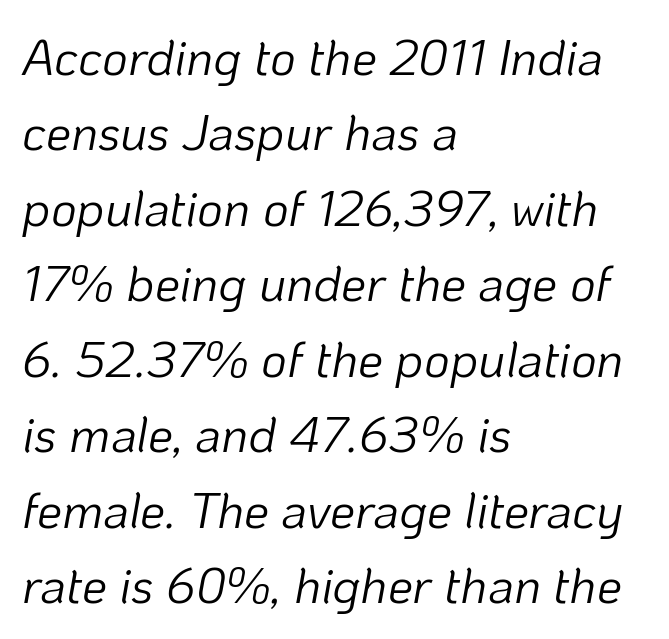
Rule under the text: the space is simply empty. The gaps between neighbouring characters are ordinary and unremarkable. Here the designer chose a conventional face with non-uniform glyph widths. Teacher's note: observe the even left margin — that is flush-left alignment.
